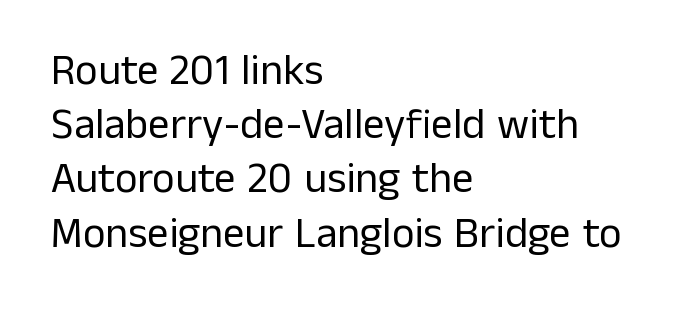
Tracking value appears to be zero — textbook default spacing. Descender tails drop into unmarked territory. The passage shown is not bold in any degree. The rendering uses natural spacing where letterforms have individual widths. Leftover space on each line is placed entirely after the last word. Designer's note — italics off, roman on.
